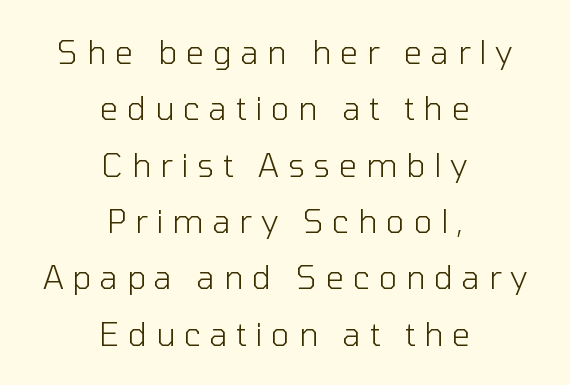
A typesetter would call this proportional, since set widths differ per character. The strokes carry an ordinary text weight at most. In terms of posture, this sample is upright. Both edges are ragged and mirror each other, which tells us the setting is centered. Type without underlining.
